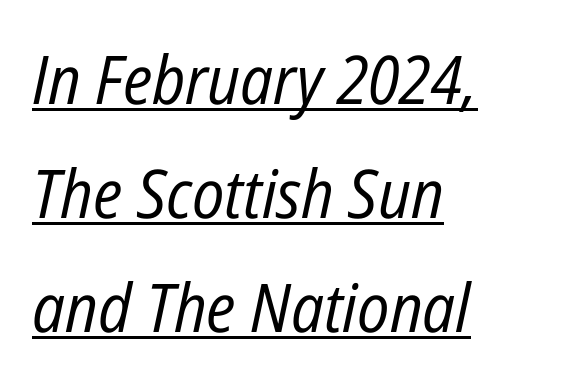
{"italic": "yes", "lean": "right", "slant_degrees": 12, "bold": "no", "weight": "regular", "width": "condensed", "stroke_contrast": "low", "x_height": "medium", "monospaced": "no", "underline": "yes", "align": "left", "line_spacing": "normal", "line_spacing_ratio": 1.7, "letter_spacing": "normal", "letter_spacing_em": 0.0, "glyph_px": 67}
